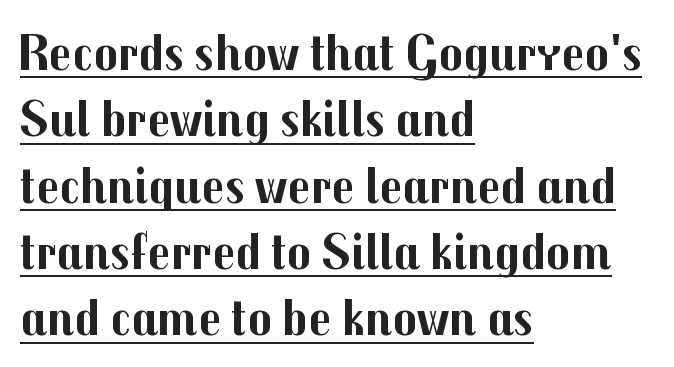
Q: Is the text bold? A: Yes.
Q: Is the text italic (slanted)? A: No, it is upright.
Q: Is the typeface a serif or a sans-serif typeface? A: Sans-serif.
Q: Is the text underlined? A: Yes.
Q: How is the paragraph aligned? A: Left-aligned.
Q: Is the spacing between letters normal or unusually wide? A: Normal.
Q: Is the spacing between lines tight, normal or loose? A: Normal.
Q: Width (condensed, normal, or wide)? A: Normal.
Q: Stroke contrast? A: Medium.
Q: x-height? A: Medium.
Q: Monospaced? A: No.
